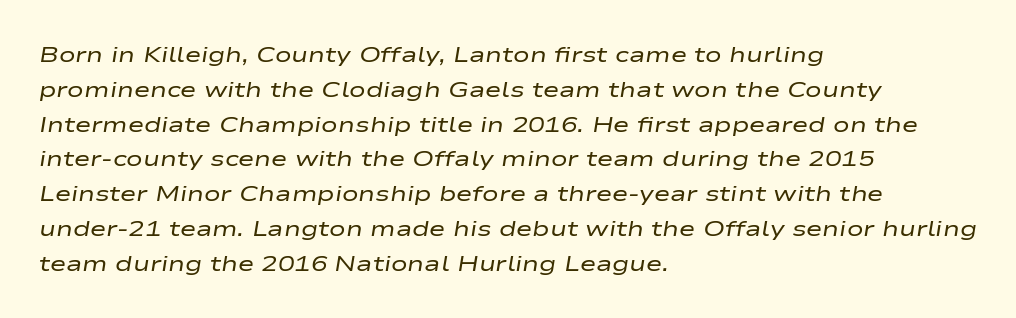
Underlining? Definitely not there. This sample uses an oblique cut, with every glyph tilted off the vertical. A student would call this left alignment; a typographer would say flush left, rag right. Does the leading feel generous? No, just average.
